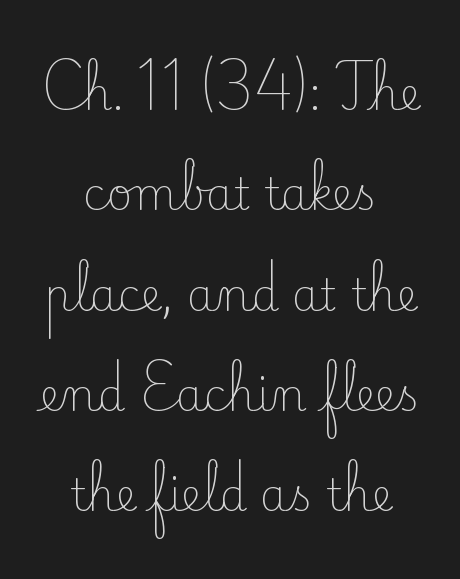
Q: Is the text bold? A: No.
Q: Is the text italic (slanted)? A: No, it is upright.
Q: Is the typeface a serif or a sans-serif typeface? A: Serif.
Q: Is the text underlined? A: No.
Q: How is the paragraph aligned? A: Centered.
Q: Is the spacing between letters normal or unusually wide? A: Normal.
Q: Is the spacing between lines tight, normal or loose? A: Loose.
Q: Width (condensed, normal, or wide)? A: Normal.
Q: Stroke contrast? A: Low.
Q: x-height? A: Small.
Q: Monospaced? A: No.
